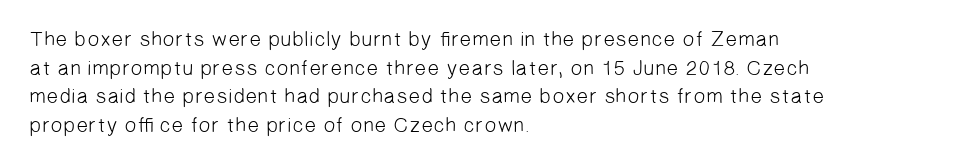
The designer left line spacing at the default. A typesetter would call this zero additional tracking. Nothing heavy about these letters — not bold at all. The passage is arranged the way most books set body copy — flush left.
